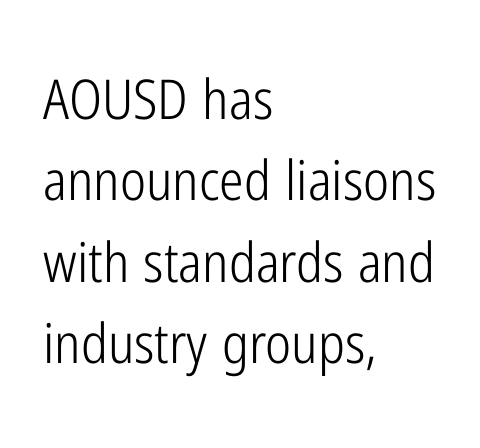
Is the type heavy? It reads as light-to-regular instead. Style check: upright. The face used here is rendered with its standard letterfit. Letterform terminals end flat and unadorned throughout the passage.
